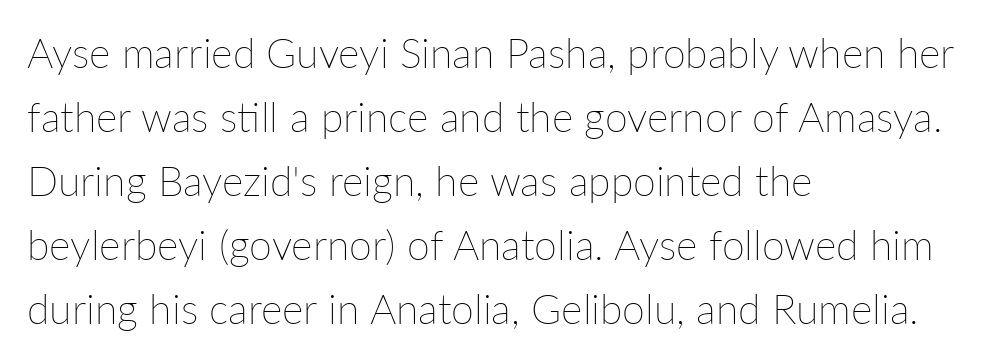
{"italic": "no", "bold": "no", "weight": "thin", "width": "normal", "stroke_contrast": "low", "x_height": "medium", "monospaced": "no", "underline": "no", "align": "left", "line_spacing": "normal", "line_spacing_ratio": 1.56, "letter_spacing": "normal", "letter_spacing_em": 0.0, "glyph_px": 41}
